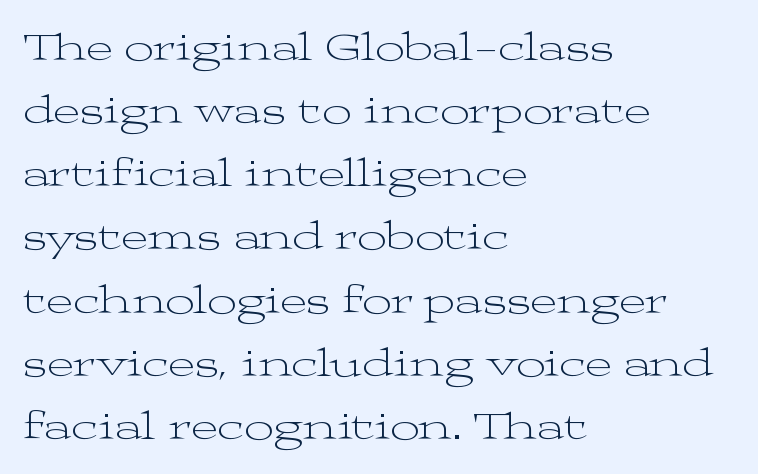
The image shows 41 px light, wide serif type, upright; set left-aligned, normal line spacing (1.54x), normal letter spacing, not underlined; medium stroke contrast and a medium x-height.
